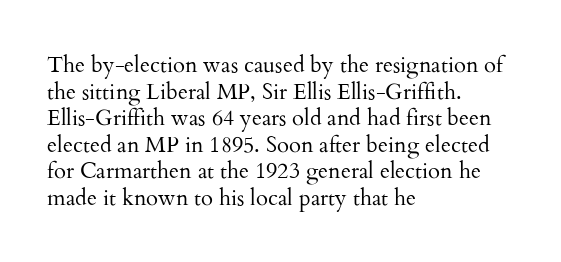
{"italic": "no", "bold": "no", "underline": "no", "align": "left", "line_spacing_ratio": 1.21, "letter_spacing": "normal", "letter_spacing_em": 0.0, "glyph_px": 22}
